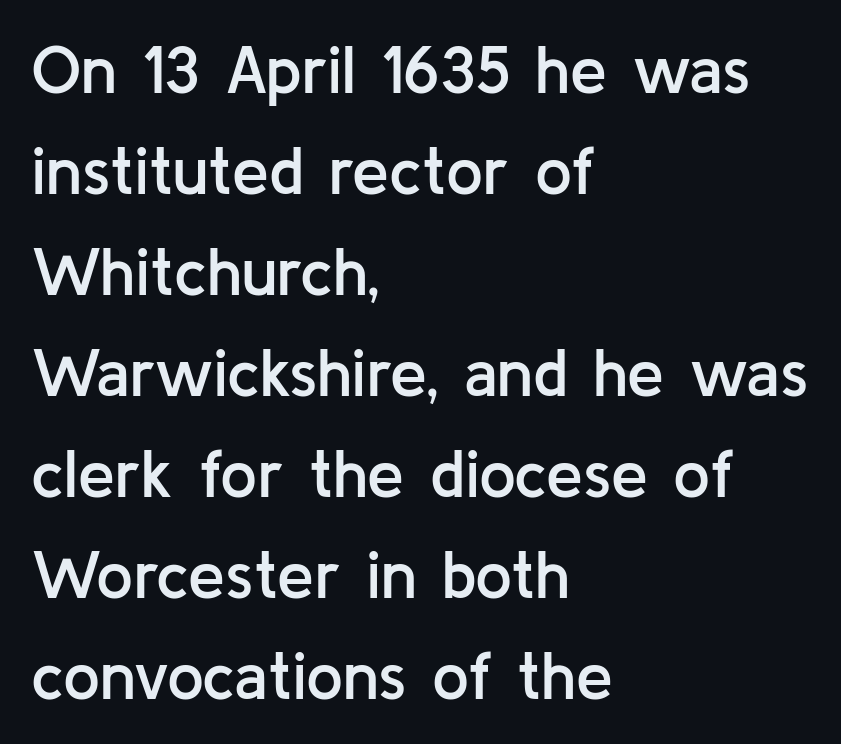
{"serif": "no", "italic": "no", "bold": "semi", "weight": "semibold", "width": "normal", "stroke_contrast": "low", "x_height": "medium", "monospaced": "no", "underline": "no", "align": "left", "line_spacing": "normal", "line_spacing_ratio": 1.53, "letter_spacing": "normal", "letter_spacing_em": 0.0, "glyph_px": 66}
